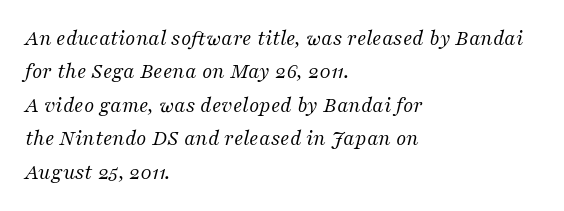
{"italic": "yes", "lean": "right", "slant_degrees": 16, "bold": "no", "underline": "no", "align": "left", "line_spacing": "normal", "line_spacing_ratio": 1.52, "letter_spacing": "normal", "letter_spacing_em": 0.0, "glyph_px": 22}
